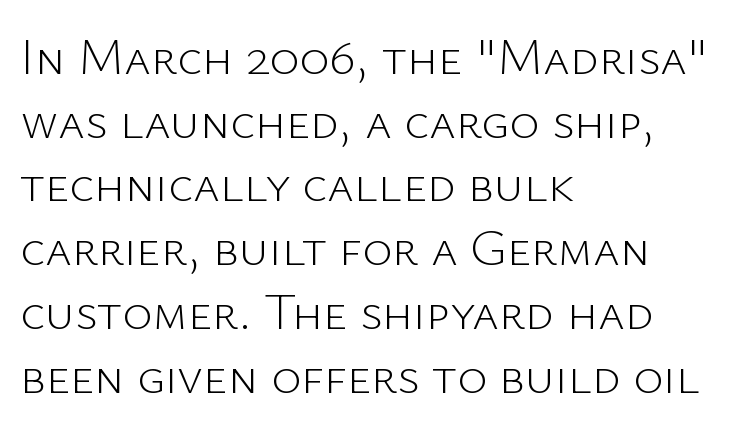
The passage shown is not underscored anywhere. These lines stack with their left ends in a neat column. These glyphs show unthickened strokes, regular width or finer. A sans-serif font was chosen for this passage. Rows of type keep a routine distance in the vertical direction.
